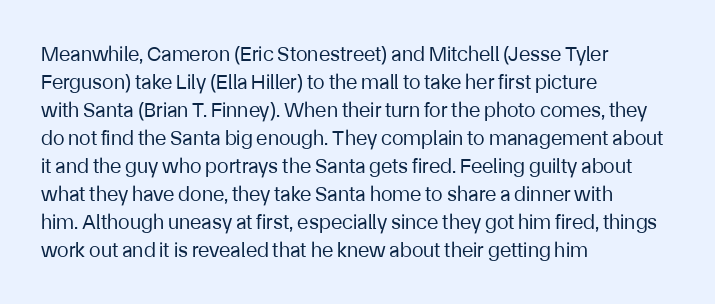
The image shows 21 px text type, upright; set left-aligned, normal line spacing (1.33x), normal letter spacing, not underlined.
